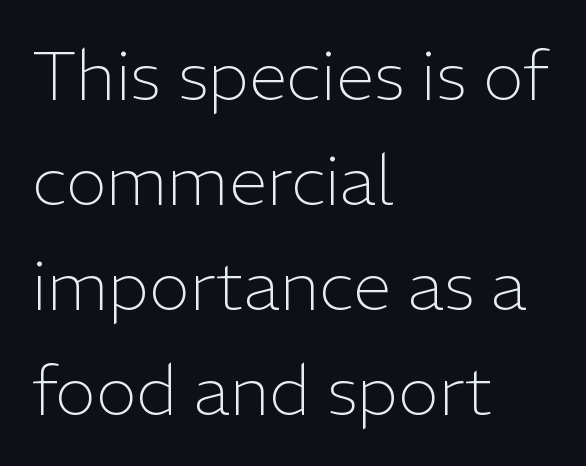
The letters advance in unequal steps, a hallmark of proportional type. A normal amount of white space separates one row of letters from the next. A typesetter would mark this as roman, not italic. The letters sit at their default tracking, neither squeezed nor spread.
